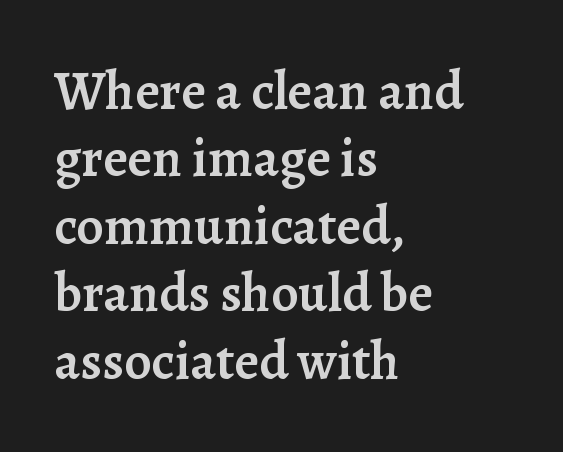
{"serif": "yes", "italic": "no", "bold": "semi", "weight": "semibold", "width": "normal", "stroke_contrast": "low", "x_height": "medium", "monospaced": "no", "underline": "no", "align": "left", "line_spacing": "normal", "line_spacing_ratio": 1.25, "letter_spacing": "normal", "letter_spacing_em": 0.0, "glyph_px": 54}
